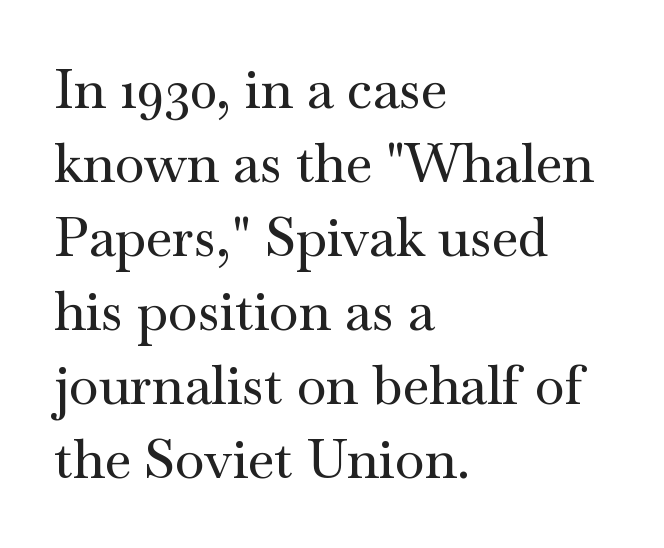
Q: Is the text italic (slanted)? A: No, it is upright.
Q: Is the typeface a serif or a sans-serif typeface? A: Serif.
Q: Is the text underlined? A: No.
Q: How is the paragraph aligned? A: Left-aligned.
Q: Is the spacing between letters normal or unusually wide? A: Normal.
Q: Is the spacing between lines tight, normal or loose? A: Normal.
Q: Width (condensed, normal, or wide)? A: Wide.
Q: Stroke contrast? A: Medium.
Q: x-height? A: Small.
Q: Monospaced? A: No.
